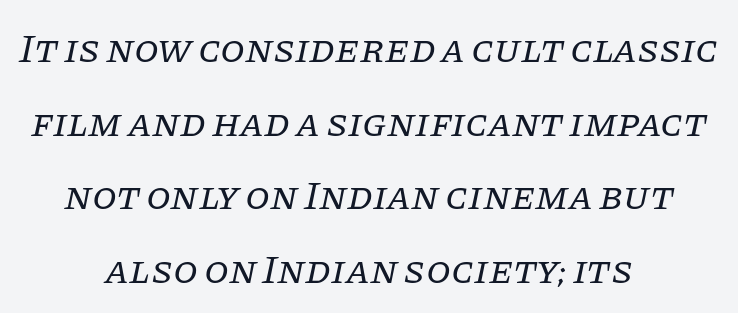
The image shows 40 px regular-weight serif type, italic (leaning right); set centered, line spacing 1.84x, normal letter spacing, not underlined; low stroke contrast and a large x-height.
